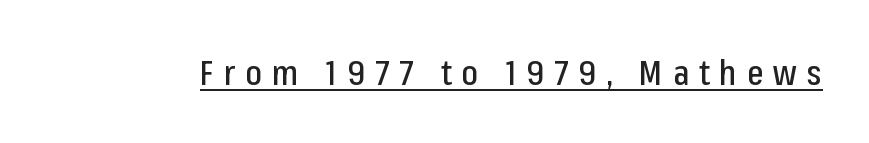
The rendering inserts visible extra space after every character. Characters remain perfectly vertical along every line. Is this a sans? Yes — the strokes have no serifs. Every word sits above its own underline. These lines are rendered in a variable-pitch font.
